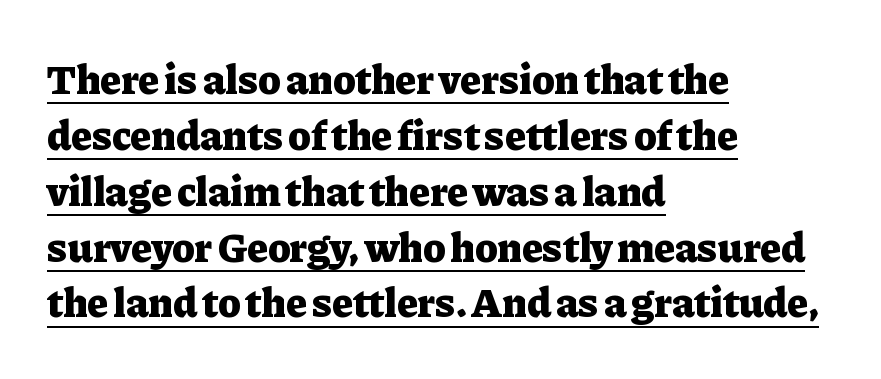
Summary of vertical rhythm: regular, with standard interline spacing. Nothing unusual about the tracking: characters are spaced as the font intends. The face used here is seriffed, in the tradition of book romans. Rendered with straight, roman letterforms. Every row of glyphs begins at an identical x-position on the left.
